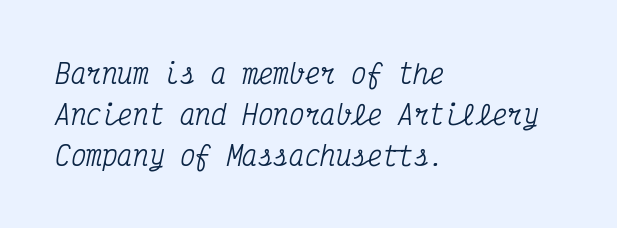
Students, note that the glyphs here touch the page at normal intervals. This rendering features lettering with no underline. Caption: multi-line text, flush left, ragged right. Evenly set lines give the paragraph a standard silhouette. The rendering applies a slant to the glyphs.
